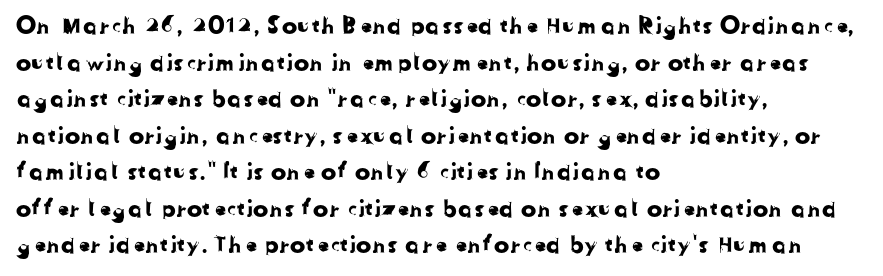
Q: Is the text underlined? A: No.
Q: How is the paragraph aligned? A: Left-aligned.
Q: Is the spacing between letters normal or unusually wide? A: Normal.
Q: Is the spacing between lines tight, normal or loose? A: Normal.
